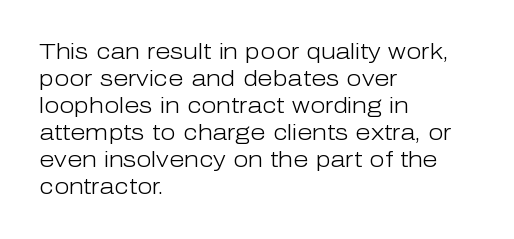
Beneath every word, the page is bare. The lettering holds an erect, upright posture throughout. Caption: face not bold, strokes unweighted. The gaps between neighbouring characters are ordinary and unremarkable.
